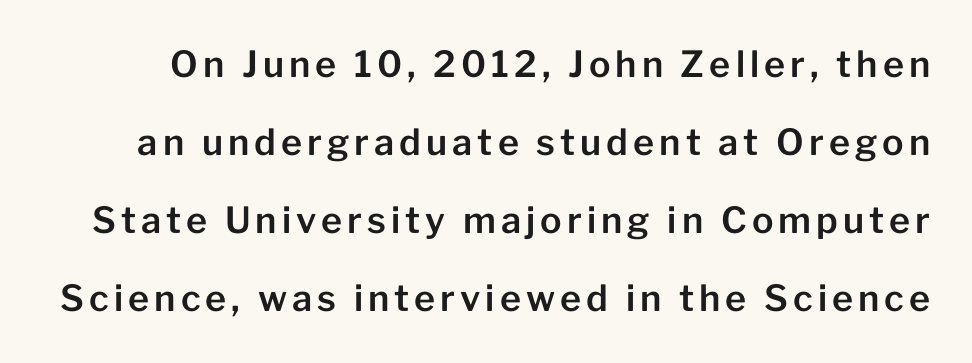
Q: Is the text italic (slanted)? A: No, it is upright.
Q: Is the typeface a serif or a sans-serif typeface? A: Sans-serif.
Q: Is the text underlined? A: No.
Q: Is the spacing between lines tight, normal or loose? A: Loose.
Q: Width (condensed, normal, or wide)? A: Normal.
Q: Stroke contrast? A: Low.
Q: x-height? A: Medium.
Q: Monospaced? A: No.
